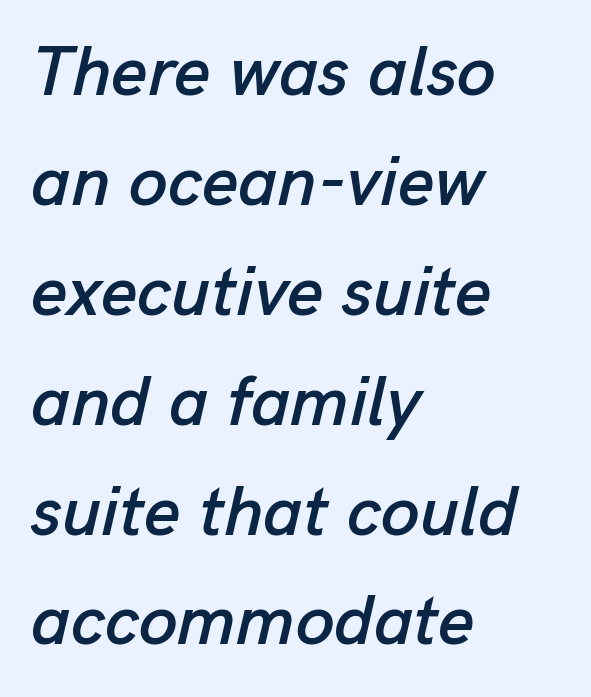
Here the glyphs are tracked normally, forming tight word shapes. Whoever set this chose a conventional vertical rhythm. The axis of the letterforms is tilted away from vertical. Bare-footed words on every line.
